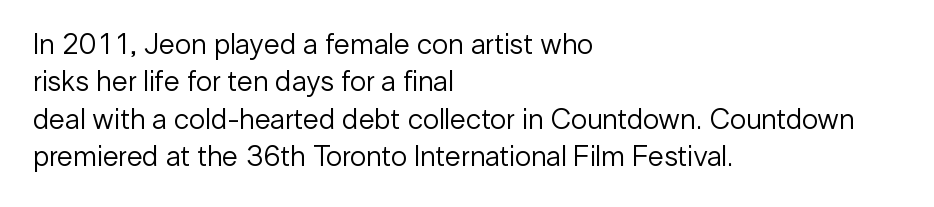
The image shows 29 px regular-weight sans-serif type, upright; set left-aligned, normal line spacing (1.29x), normal letter spacing, not underlined; low stroke contrast and a medium x-height.
